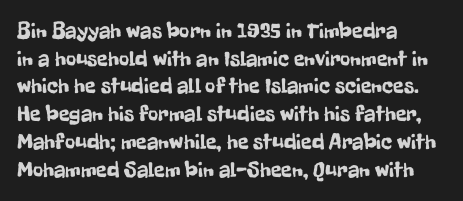
The image shows 22 px text type, upright; set left-aligned, normal line spacing (1.26x), normal letter spacing, not underlined.
